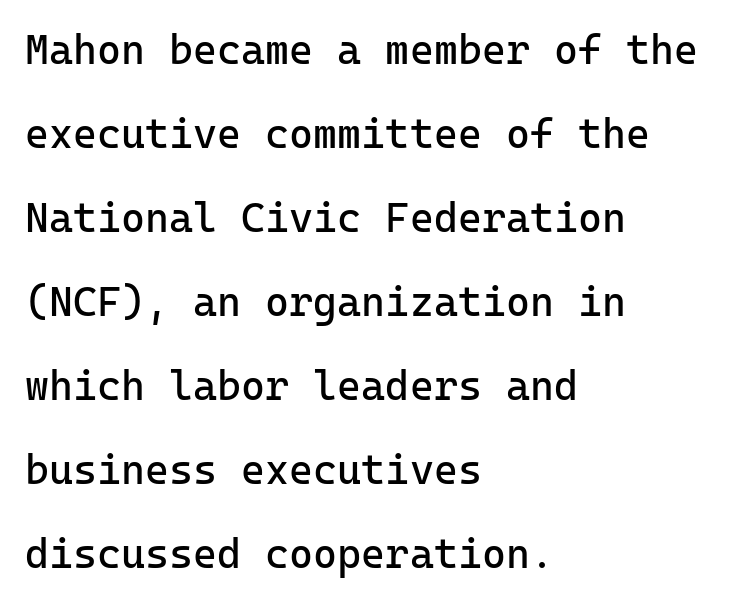
Q: Is the text bold? A: No.
Q: Is the text italic (slanted)? A: No, it is upright.
Q: Is the typeface a serif or a sans-serif typeface? A: Sans-serif.
Q: Is the text underlined? A: No.
Q: How is the paragraph aligned? A: Left-aligned.
Q: Is the spacing between letters normal or unusually wide? A: Normal.
Q: Is the spacing between lines tight, normal or loose? A: Loose.
Q: Width (condensed, normal, or wide)? A: Normal.
Q: Stroke contrast? A: Low.
Q: x-height? A: Medium.
Q: Monospaced? A: Yes.
